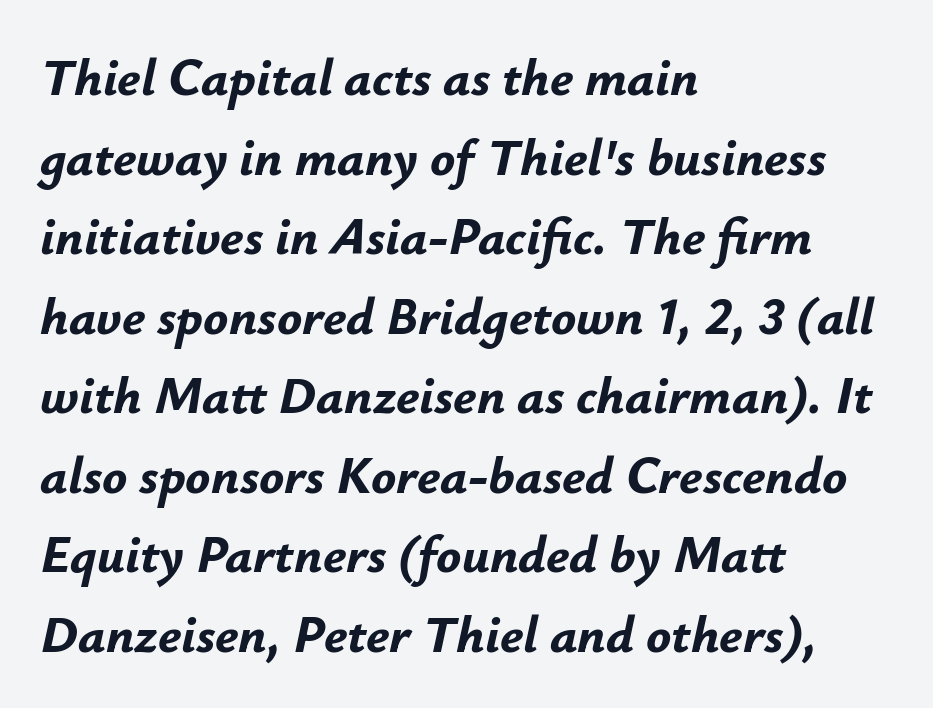
Q: Is the text bold? A: Yes.
Q: Is the text italic (slanted)? A: Yes, it leans right by about 12 degrees.
Q: Is the text underlined? A: No.
Q: How is the paragraph aligned? A: Left-aligned.
Q: Is the spacing between letters normal or unusually wide? A: Normal.
Q: Is the spacing between lines tight, normal or loose? A: Normal.
Q: Width (condensed, normal, or wide)? A: Normal.
Q: Stroke contrast? A: Low.
Q: x-height? A: Small.
Q: Monospaced? A: No.
